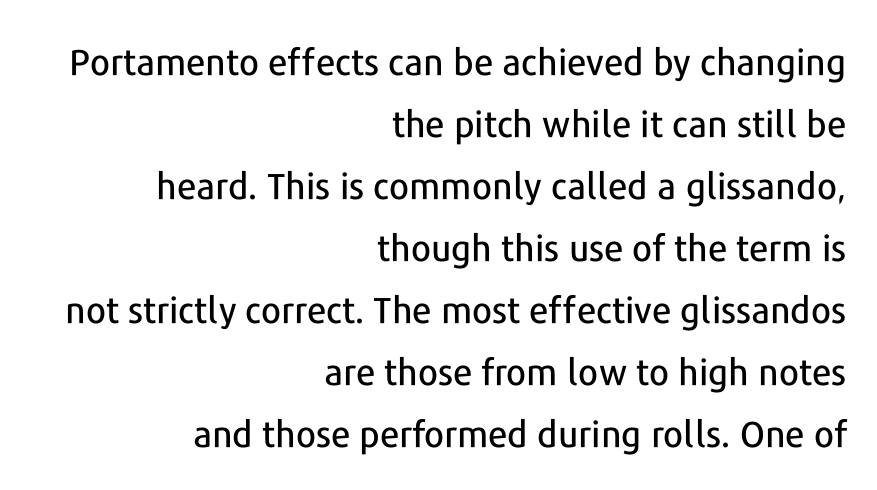
{"serif": "no", "italic": "no", "width": "normal", "stroke_contrast": "low", "x_height": "medium", "monospaced": "no", "underline": "no", "align": "right", "line_spacing_ratio": 1.72, "letter_spacing": "normal", "letter_spacing_em": 0.0, "glyph_px": 36}
